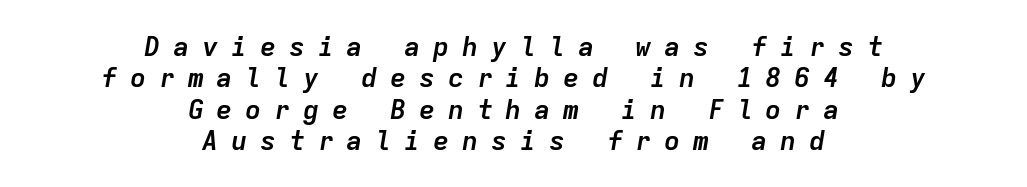
Q: Is the text bold? A: Yes.
Q: Is the text italic (slanted)? A: Yes, it leans right by about 9 degrees.
Q: Is the text underlined? A: No.
Q: How is the paragraph aligned? A: Centered.
Q: Is the spacing between letters normal or unusually wide? A: Unusually wide.
